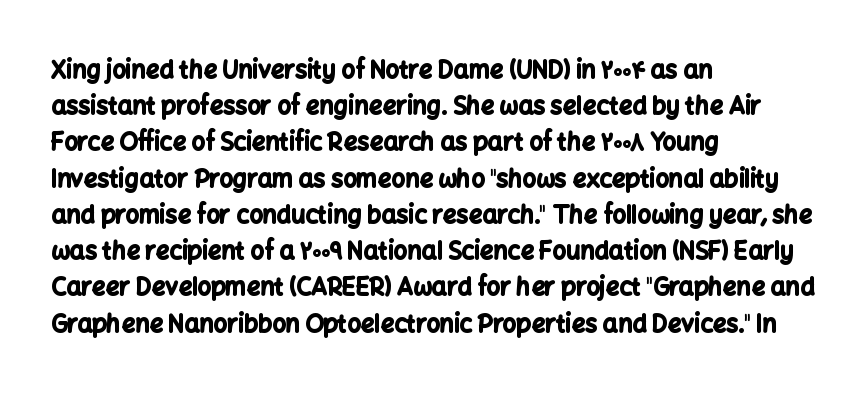
Q: Is the text bold? A: Yes.
Q: Is the text italic (slanted)? A: No, it is upright.
Q: Is the text underlined? A: No.
Q: How is the paragraph aligned? A: Left-aligned.
Q: Is the spacing between letters normal or unusually wide? A: Normal.
Q: Is the spacing between lines tight, normal or loose? A: Normal.
